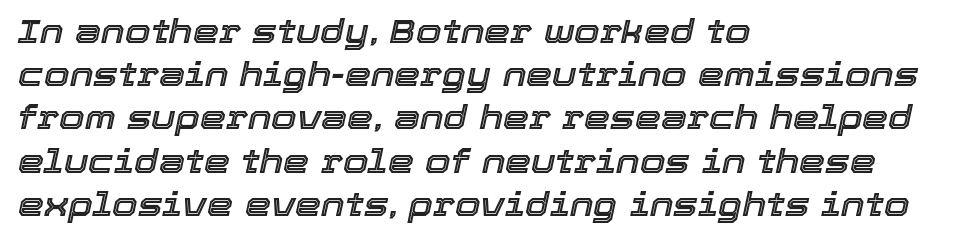
{"italic": "yes", "lean": "right", "slant_degrees": 12, "width": "normal", "x_height": "medium", "monospaced": "no", "underline": "no", "align": "left", "line_spacing": "normal", "line_spacing_ratio": 1.31, "letter_spacing": "normal", "letter_spacing_em": 0.0, "glyph_px": 33}
